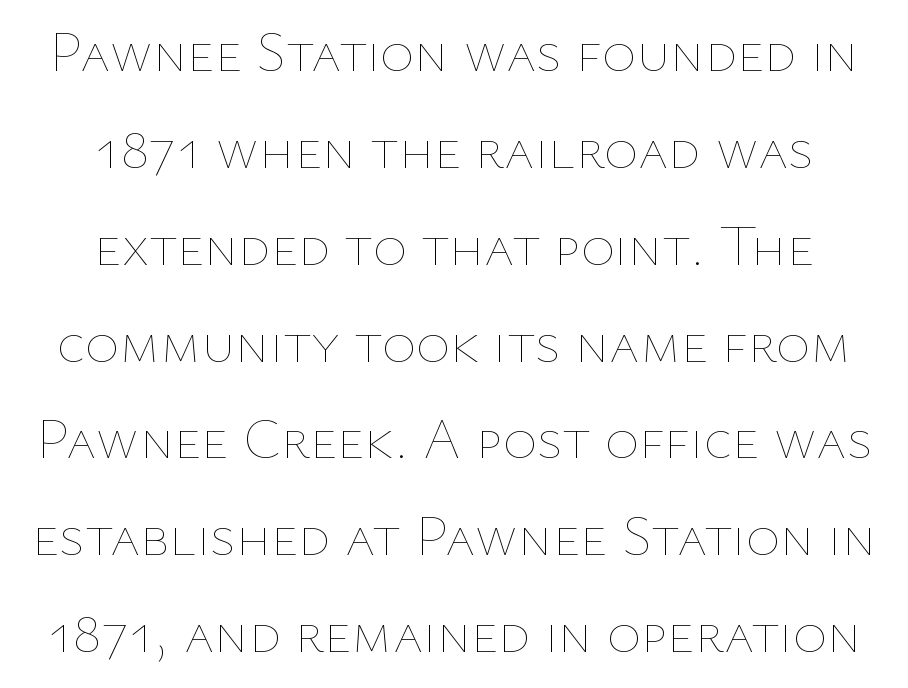
The image shows 58 px thin type, upright; set centered, normal line spacing (1.67x), normal letter spacing, not underlined; low stroke contrast and a medium x-height.
